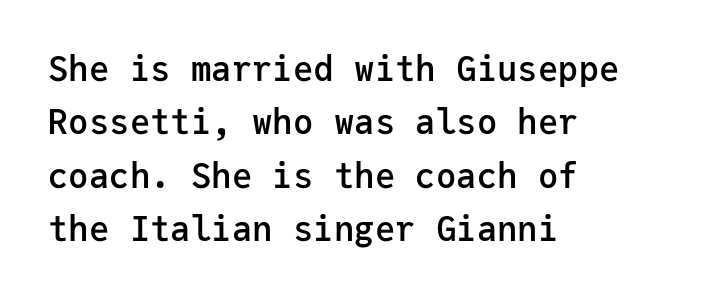
Q: Is the text bold? A: Semi-bold.
Q: Is the text italic (slanted)? A: No, it is upright.
Q: Is the typeface a serif or a sans-serif typeface? A: Sans-serif.
Q: Is the text underlined? A: No.
Q: How is the paragraph aligned? A: Left-aligned.
Q: Is the spacing between letters normal or unusually wide? A: Normal.
Q: Is the spacing between lines tight, normal or loose? A: Normal.
Q: Width (condensed, normal, or wide)? A: Normal.
Q: Stroke contrast? A: Low.
Q: x-height? A: Medium.
Q: Monospaced? A: Yes.
